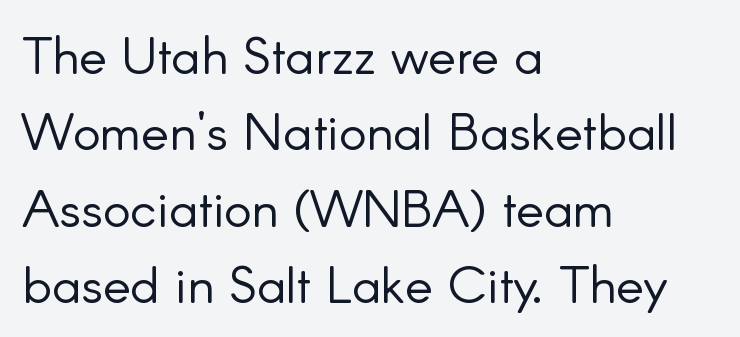
A typesetter would call this proportional, since set widths differ per character. Designer's note — italics off, roman on. Letters have the restrained weight of plain body copy at most. Descender tails drop into unmarked territory. Normally led — the rows are evenly, conventionally spaced.
